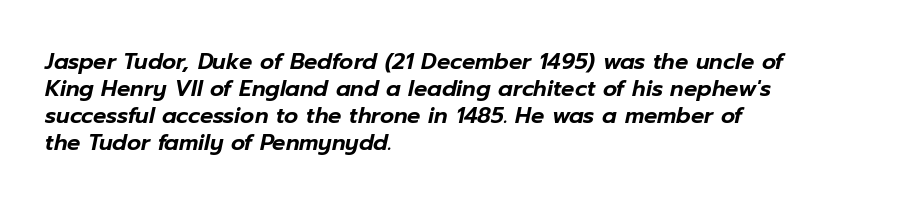
The image shows 22 px text type, italic (leaning right); set left-aligned, line spacing 1.23x, normal letter spacing, not underlined.
